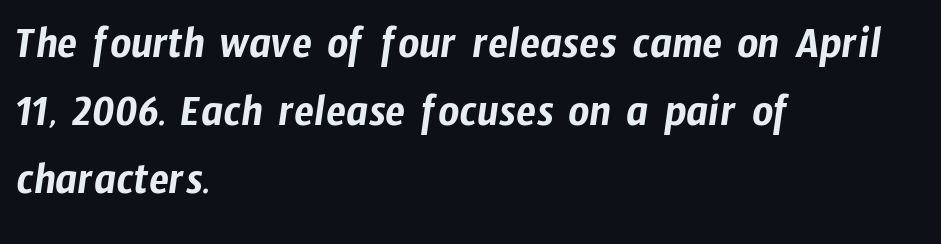
The image shows 46 px condensed sans-serif type; set left-aligned, normal line spacing (1.48x), normal letter spacing, not underlined; low stroke contrast and a medium x-height.
